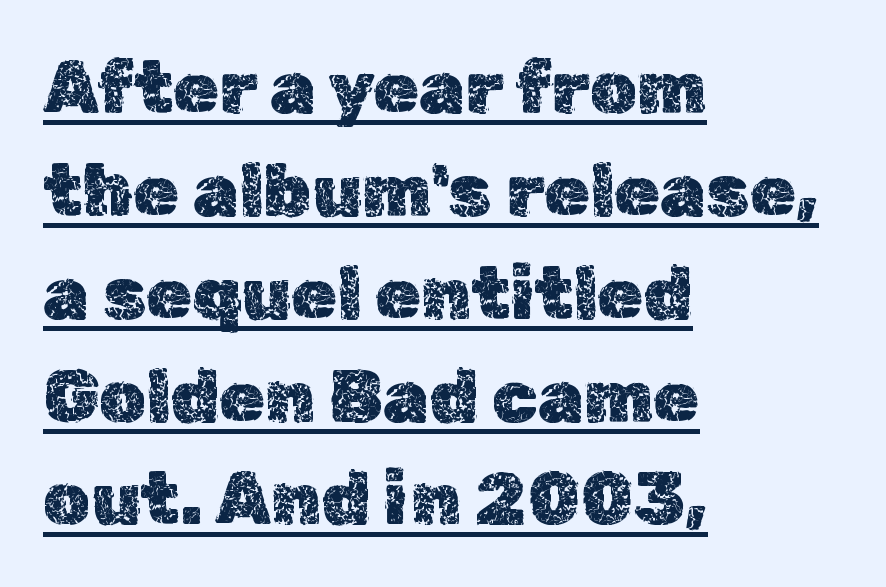
The image shows 74 px text type, upright; set left-aligned, normal line spacing (1.39x), normal letter spacing, underlined; a medium x-height.
